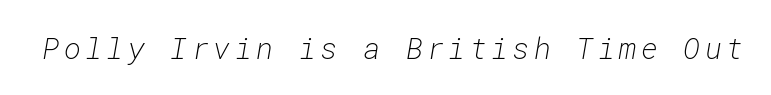
{"italic": "yes", "lean": "right", "slant_degrees": 10, "bold": "no", "weight": "light", "width": "normal", "stroke_contrast": "low", "x_height": "medium", "monospaced": "yes", "underline": "no", "glyph_px": 29}
